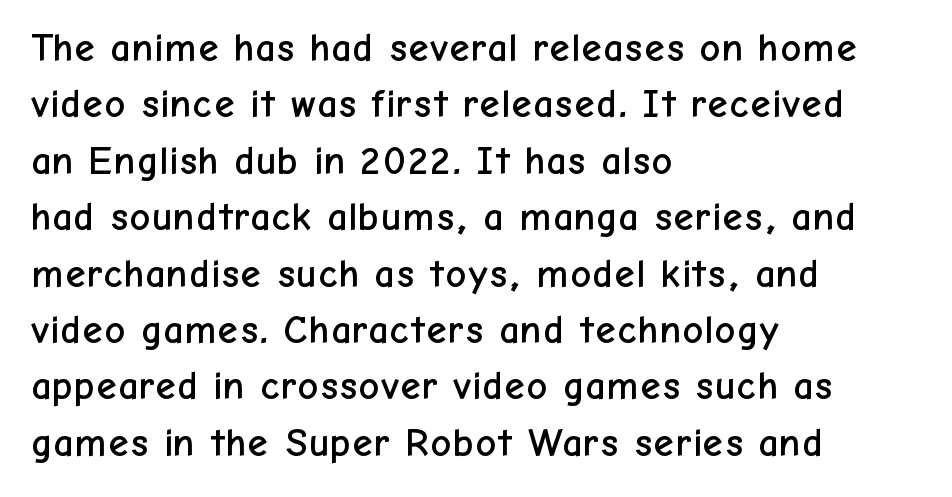
The image shows 40 px sans-serif type, upright; set left-aligned, normal line spacing (1.41x), normal letter spacing, not underlined; low stroke contrast and a medium x-height.
